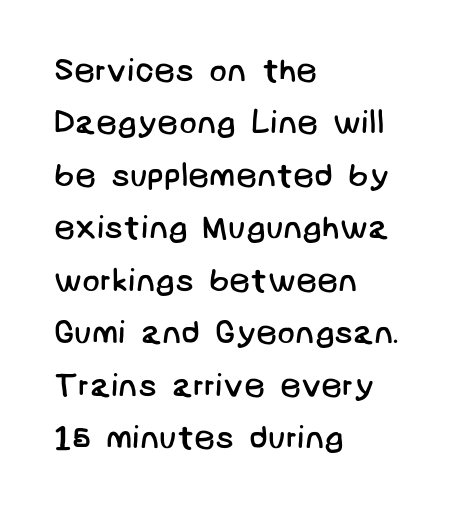
{"serif": "no", "bold": "no", "weight": "regular", "width": "normal", "stroke_contrast": "low", "x_height": "large", "underline": "no", "align": "left", "line_spacing": "normal", "line_spacing_ratio": 1.59, "letter_spacing": "normal", "letter_spacing_em": 0.0, "glyph_px": 33}
